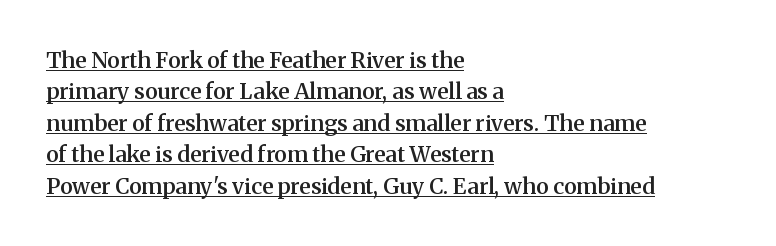
{"italic": "no", "bold": "semi", "underline": "yes", "align": "left", "line_spacing": "normal", "line_spacing_ratio": 1.43, "letter_spacing": "normal", "letter_spacing_em": 0.0, "glyph_px": 22}
